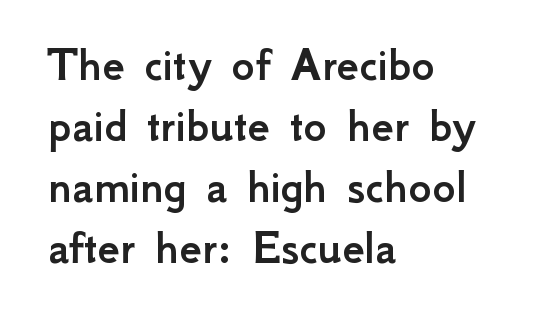
The image shows 50 px sans-serif type, upright; set left-aligned, line spacing 1.22x, normal letter spacing, not underlined; low stroke contrast and a small x-height.
